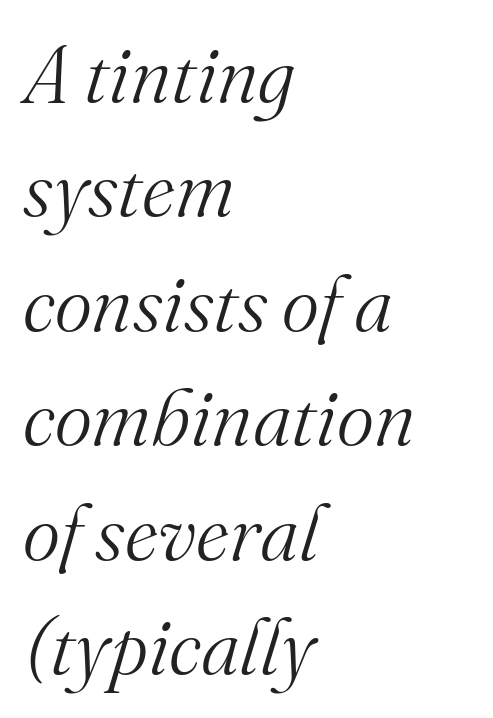
The image shows 80 px light serif type, italic (leaning right); set left-aligned, normal line spacing (1.43x), normal letter spacing, not underlined; medium stroke contrast and a small x-height.
